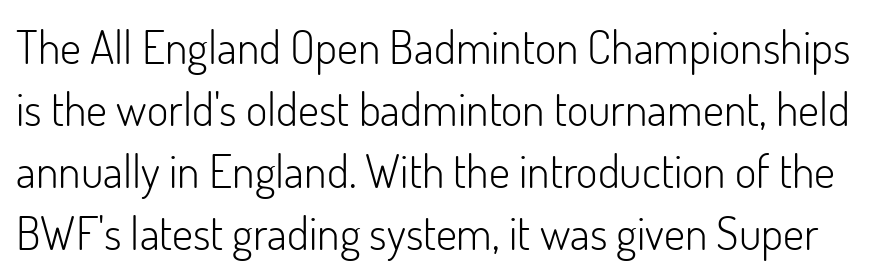
The image shows 46 px light sans-serif type, upright; set normal line spacing (1.35x), normal letter spacing, not underlined; low stroke contrast and a small x-height.
